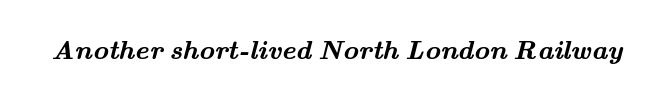
The image shows 27 px bold type; set normal letter spacing, not underlined.
